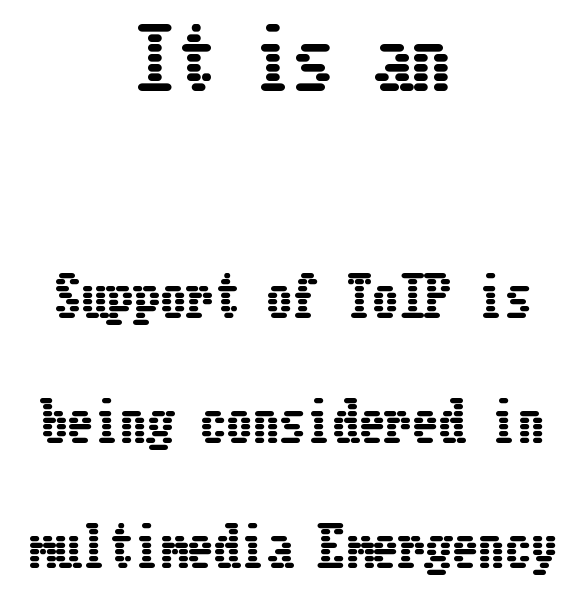
The image shows 79 px condensed type, upright; set centered, loose line spacing (2.36x), normal letter spacing, not underlined; the first (top) block is 1.49x larger; low stroke contrast and a medium x-height.
